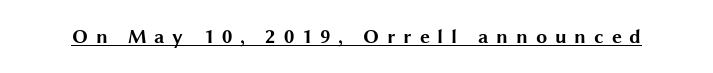
Q: Is the text bold? A: Yes.
Q: Is the text italic (slanted)? A: No, it is upright.
Q: Is the text underlined? A: Yes.
Q: Is the spacing between letters normal or unusually wide? A: Unusually wide.
